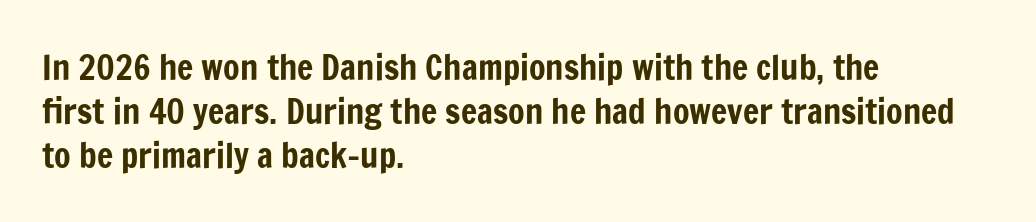
Q: Is the text italic (slanted)? A: No, it is upright.
Q: Is the typeface a serif or a sans-serif typeface? A: Sans-serif.
Q: Is the text underlined? A: No.
Q: How is the paragraph aligned? A: Left-aligned.
Q: Is the spacing between letters normal or unusually wide? A: Normal.
Q: Is the spacing between lines tight, normal or loose? A: Normal.
Q: Width (condensed, normal, or wide)? A: Condensed.
Q: Stroke contrast? A: Low.
Q: x-height? A: Medium.
Q: Monospaced? A: No.
